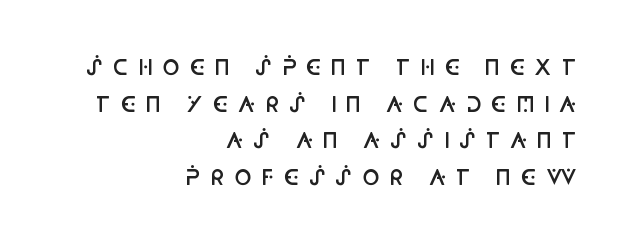
{"italic": "no", "bold": "semi", "underline": "no", "align": "right", "line_spacing_ratio": 1.75, "letter_spacing": "wide", "letter_spacing_em": 0.44, "glyph_px": 21}
